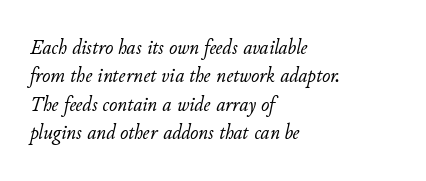
The image shows 22 px text type, italic (leaning right); set left-aligned, normal line spacing (1.29x), normal letter spacing, not underlined.
